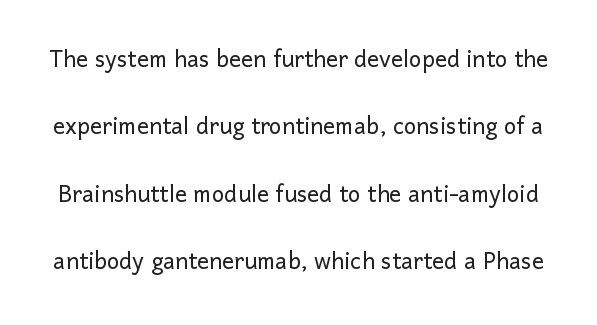
The image shows 30 px light sans-serif type, upright; set loose line spacing (2.25x), normal letter spacing, not underlined; low stroke contrast and a medium x-height.
